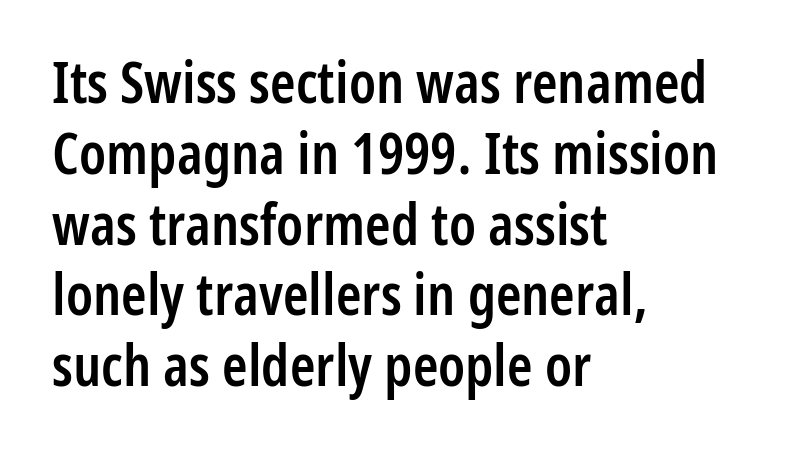
Q: Is the text bold? A: Semi-bold.
Q: Is the text italic (slanted)? A: No, it is upright.
Q: Is the typeface a serif or a sans-serif typeface? A: Sans-serif.
Q: Is the text underlined? A: No.
Q: How is the paragraph aligned? A: Left-aligned.
Q: Is the spacing between letters normal or unusually wide? A: Normal.
Q: Width (condensed, normal, or wide)? A: Condensed.
Q: Stroke contrast? A: Low.
Q: x-height? A: Medium.
Q: Monospaced? A: No.
